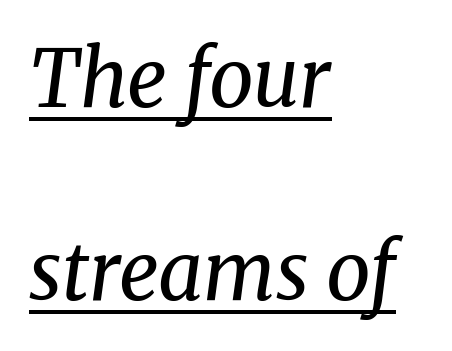
{"serif": "yes", "italic": "yes", "lean": "right", "slant_degrees": 8, "bold": "no", "weight": "regular", "width": "normal", "stroke_contrast": "medium", "x_height": "medium", "monospaced": "no", "underline": "yes", "align": "left", "line_spacing": "loose", "line_spacing_ratio": 2.44, "letter_spacing": "normal", "letter_spacing_em": 0.0, "glyph_px": 79}
